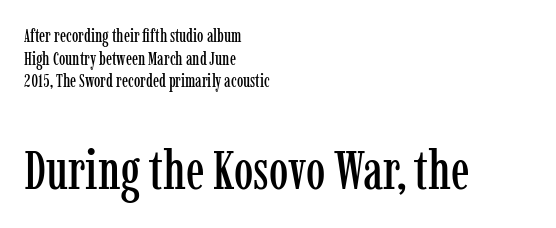
Q: Is the text italic (slanted)? A: No, it is upright.
Q: Is the typeface a serif or a sans-serif typeface? A: Serif.
Q: Is the text underlined? A: No.
Q: How is the paragraph aligned? A: Left-aligned.
Q: Is the spacing between letters normal or unusually wide? A: Normal.
Q: Is the spacing between lines tight, normal or loose? A: Normal.
Q: Which block of text is set in a larger size, the first (top) or the second (bottom)? A: The second (bottom) one.
Q: Width (condensed, normal, or wide)? A: Condensed.
Q: Stroke contrast? A: Low.
Q: x-height? A: Medium.
Q: Monospaced? A: No.
